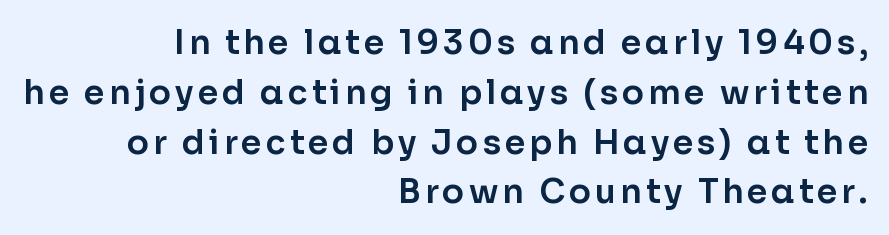
The image shows 33 px sans-serif type, upright; set right-aligned, normal line spacing (1.51x), not underlined; low stroke contrast and a medium x-height.
